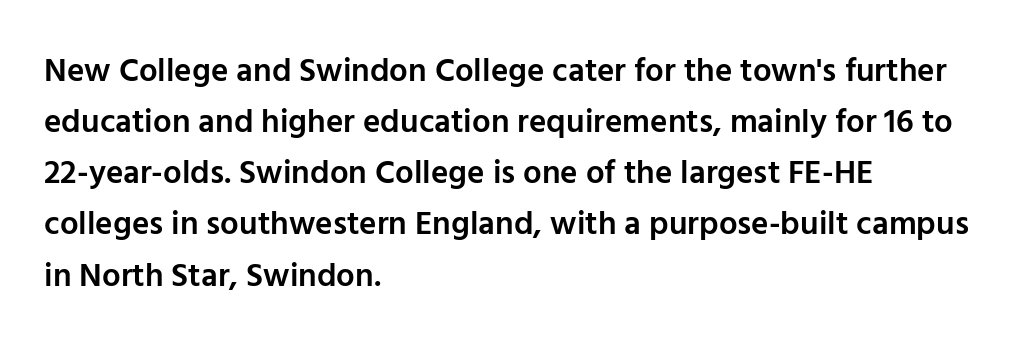
Q: Is the text bold? A: Semi-bold.
Q: Is the text italic (slanted)? A: No, it is upright.
Q: Is the typeface a serif or a sans-serif typeface? A: Sans-serif.
Q: Is the text underlined? A: No.
Q: How is the paragraph aligned? A: Left-aligned.
Q: Is the spacing between letters normal or unusually wide? A: Normal.
Q: Is the spacing between lines tight, normal or loose? A: Normal.
Q: Width (condensed, normal, or wide)? A: Normal.
Q: Stroke contrast? A: Low.
Q: x-height? A: Medium.
Q: Monospaced? A: No.
